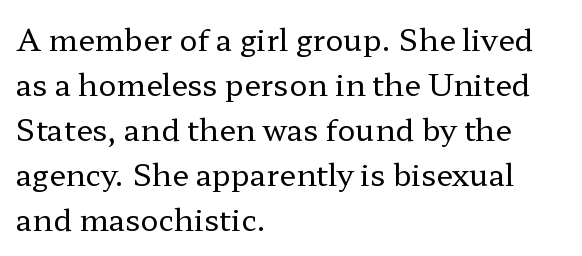
The image shows 30 px regular-weight, wide serif type, upright; set left-aligned, normal line spacing (1.5x), normal letter spacing, not underlined; low stroke contrast and a medium x-height.
